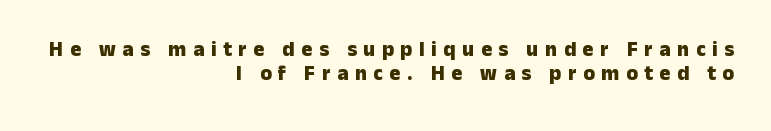
Q: Is the text bold? A: Yes.
Q: Is the text italic (slanted)? A: No, it is upright.
Q: Is the text underlined? A: No.
Q: How is the paragraph aligned? A: Right-aligned.
Q: Is the spacing between letters normal or unusually wide? A: Unusually wide.
Q: Is the spacing between lines tight, normal or loose? A: Tight.
